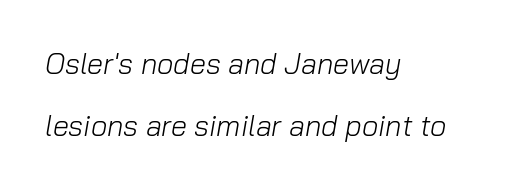
Q: Is the text bold? A: No.
Q: Is the text italic (slanted)? A: Yes, it leans right by about 10 degrees.
Q: Is the text underlined? A: No.
Q: How is the paragraph aligned? A: Left-aligned.
Q: Is the spacing between letters normal or unusually wide? A: Normal.
Q: Is the spacing between lines tight, normal or loose? A: Loose.
Q: Width (condensed, normal, or wide)? A: Normal.
Q: Stroke contrast? A: Low.
Q: x-height? A: Medium.
Q: Monospaced? A: No.
